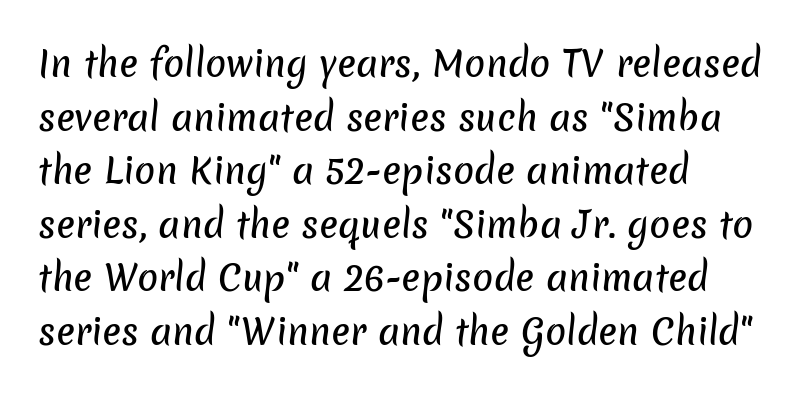
{"serif": "no", "width": "normal", "stroke_contrast": "low", "x_height": "medium", "monospaced": "no", "underline": "no", "align": "left", "line_spacing": "normal", "line_spacing_ratio": 1.53, "letter_spacing": "normal", "letter_spacing_em": 0.0, "glyph_px": 35}
